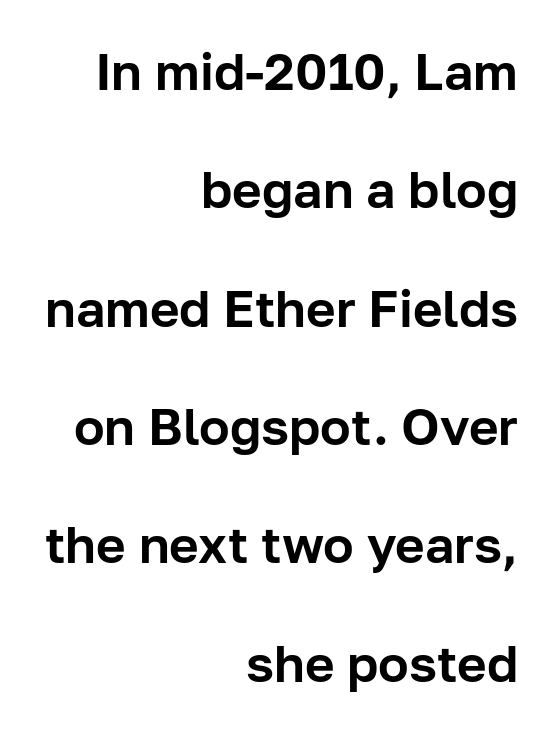
{"serif": "no", "italic": "no", "width": "normal", "stroke_contrast": "low", "x_height": "medium", "monospaced": "no", "underline": "no", "align": "right", "line_spacing": "loose", "line_spacing_ratio": 2.32, "letter_spacing": "normal", "letter_spacing_em": 0.0, "glyph_px": 51}
